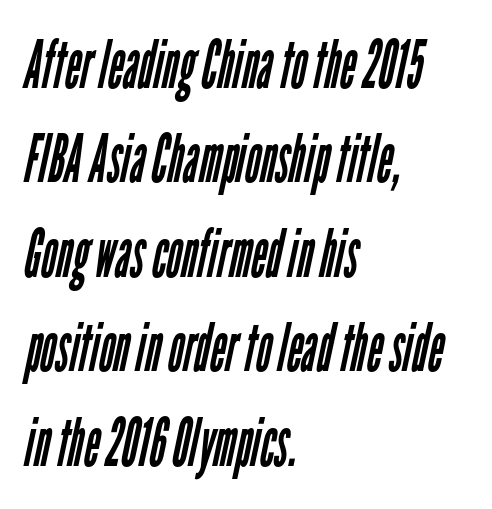
The image shows 67 px regular-weight, condensed sans-serif type; set left-aligned, normal line spacing (1.41x), normal letter spacing, not underlined; low stroke contrast and a medium x-height.
